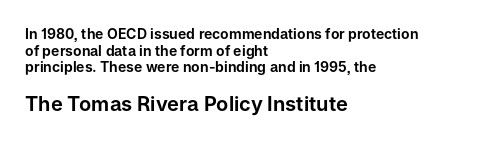
{"italic": "no", "underline": "no", "align": "left", "line_spacing_ratio": 1.18, "letter_spacing": "normal", "letter_spacing_em": 0.0, "larger_block": "second", "size_ratio": 1.43, "glyph_px": 20}
